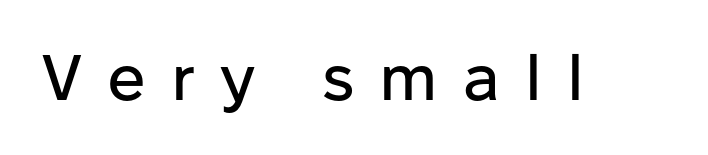
{"serif": "no", "italic": "no", "width": "normal", "stroke_contrast": "low", "x_height": "medium", "monospaced": "no", "underline": "no", "letter_spacing": "wide", "letter_spacing_em": 0.39, "glyph_px": 64}
